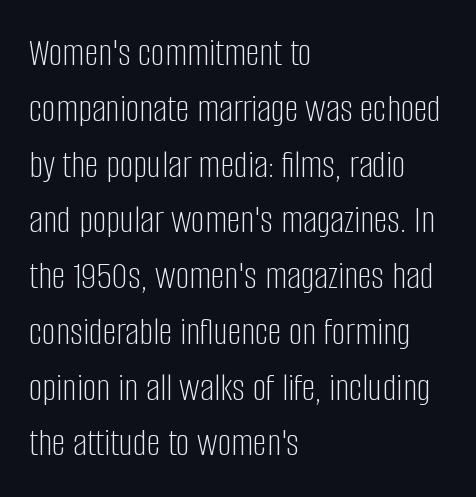
Q: Is the text bold? A: No.
Q: Is the text italic (slanted)? A: No, it is upright.
Q: Is the typeface a serif or a sans-serif typeface? A: Sans-serif.
Q: Is the text underlined? A: No.
Q: How is the paragraph aligned? A: Left-aligned.
Q: Is the spacing between letters normal or unusually wide? A: Normal.
Q: Is the spacing between lines tight, normal or loose? A: Normal.
Q: Width (condensed, normal, or wide)? A: Condensed.
Q: Stroke contrast? A: Low.
Q: x-height? A: Large.
Q: Monospaced? A: No.
